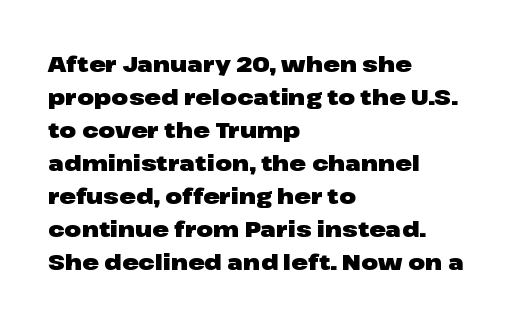
{"italic": "no", "bold": "yes", "underline": "no", "align": "left", "line_spacing": "normal", "line_spacing_ratio": 1.5, "letter_spacing": "normal", "letter_spacing_em": 0.0, "glyph_px": 22}
